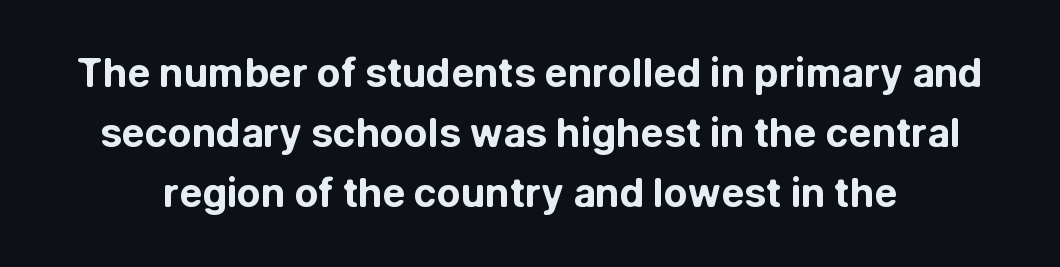
{"serif": "no", "italic": "no", "bold": "yes", "weight": "bold", "width": "normal", "stroke_contrast": "low", "x_height": "medium", "monospaced": "no", "underline": "no", "line_spacing": "normal", "line_spacing_ratio": 1.54, "letter_spacing": "normal", "letter_spacing_em": 0.0, "glyph_px": 39}
